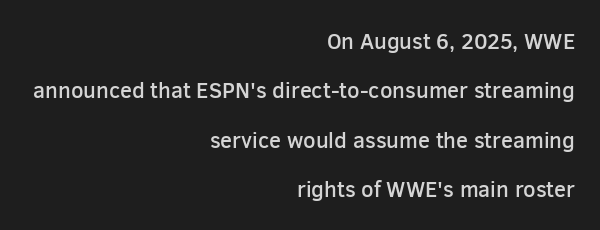
{"italic": "no", "bold": "semi", "underline": "no", "align": "right", "line_spacing": "loose", "line_spacing_ratio": 2.25, "letter_spacing": "normal", "letter_spacing_em": 0.0, "glyph_px": 22}
